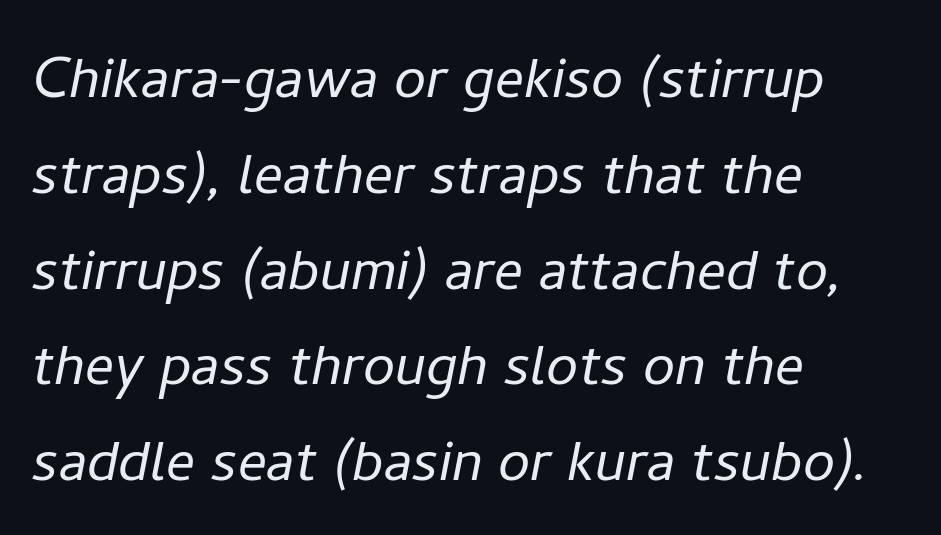
Q: Is the text bold? A: No.
Q: Is the text italic (slanted)? A: Yes, it leans right by about 11 degrees.
Q: Is the text underlined? A: No.
Q: How is the paragraph aligned? A: Left-aligned.
Q: Is the spacing between letters normal or unusually wide? A: Normal.
Q: Is the spacing between lines tight, normal or loose? A: Normal.
Q: Width (condensed, normal, or wide)? A: Normal.
Q: Stroke contrast? A: Low.
Q: x-height? A: Medium.
Q: Monospaced? A: No.
